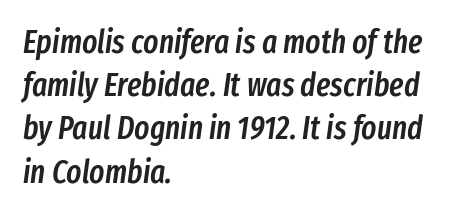
The image shows 32 px semibold, condensed type, italic (leaning right); set left-aligned, normal line spacing (1.35x), normal letter spacing, not underlined; low stroke contrast and a medium x-height.
